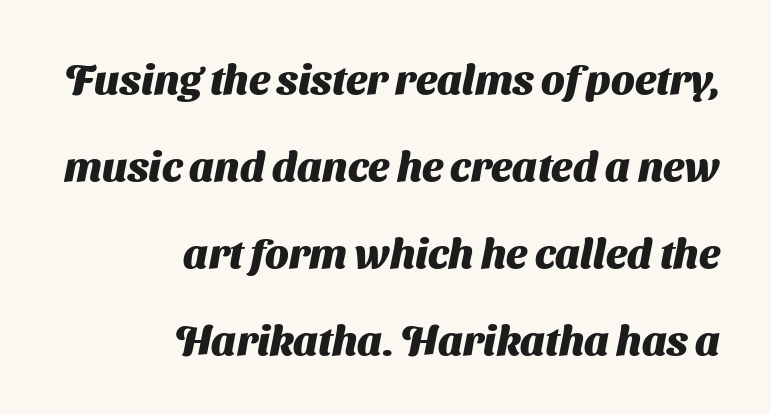
Q: Is the text bold? A: Yes.
Q: Is the typeface a serif or a sans-serif typeface? A: Sans-serif.
Q: Is the text underlined? A: No.
Q: How is the paragraph aligned? A: Right-aligned.
Q: Is the spacing between letters normal or unusually wide? A: Normal.
Q: Is the spacing between lines tight, normal or loose? A: Loose.
Q: Width (condensed, normal, or wide)? A: Normal.
Q: Stroke contrast? A: Medium.
Q: x-height? A: Medium.
Q: Monospaced? A: No.
